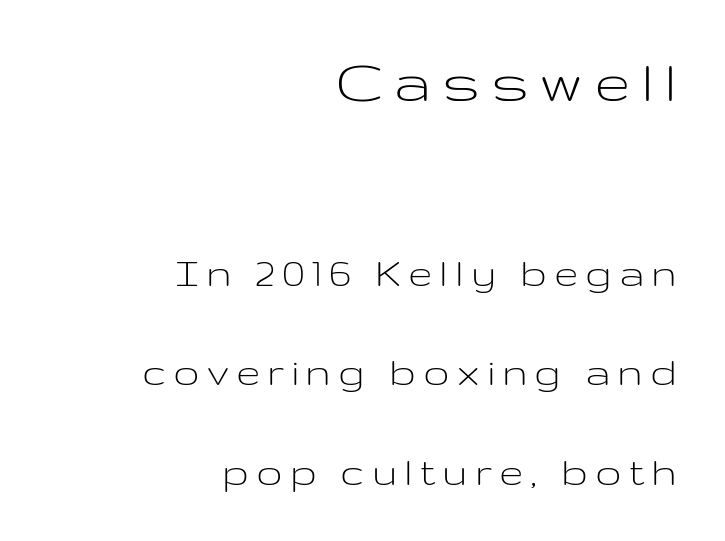
Q: Is the text bold? A: No.
Q: Is the text italic (slanted)? A: No, it is upright.
Q: Is the typeface a serif or a sans-serif typeface? A: Sans-serif.
Q: Is the text underlined? A: No.
Q: How is the paragraph aligned? A: Right-aligned.
Q: Is the spacing between lines tight, normal or loose? A: Loose.
Q: Which block of text is set in a larger size, the first (top) or the second (bottom)? A: The first (top) one.
Q: Width (condensed, normal, or wide)? A: Wide.
Q: Stroke contrast? A: Low.
Q: x-height? A: Medium.
Q: Monospaced? A: No.
